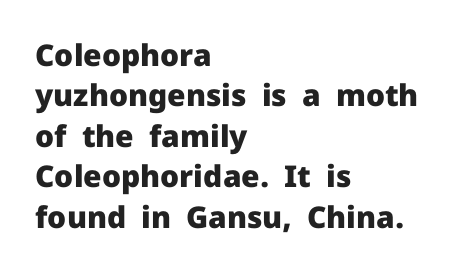
The image shows 30 px heavy sans-serif type, upright; set left-aligned, normal line spacing (1.35x), normal letter spacing, not underlined; low stroke contrast and a medium x-height.
